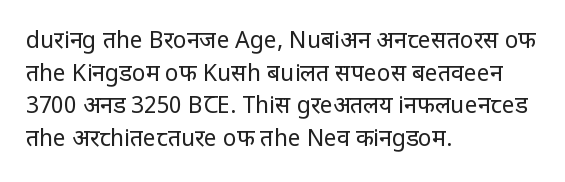
Characters follow at the spacing the type designer built in. The letterforms sit at book weight or below. Rendered with straight, roman letterforms. The rows are spaced the way most documents space them. The strip under each line holds only bare page.
